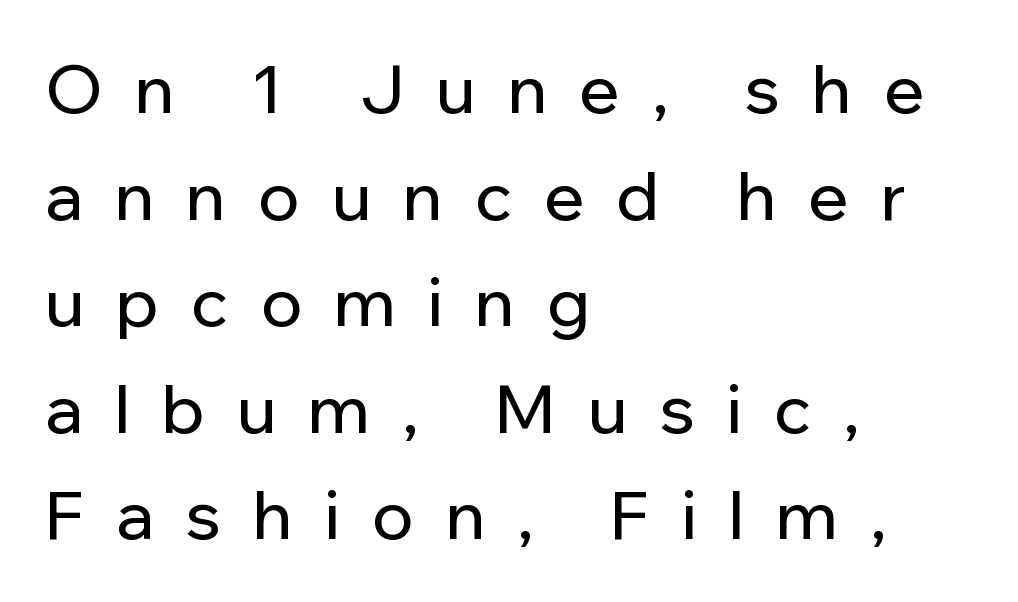
Classification — sans serif. Descenders hang freely into open space. These lines have a slow, spaced-out rhythm from letter to letter. Every stem runs plumb, perpendicular to the baseline. Think of a printed novel: that variable character pitch is what you see here. The rows are spaced the way most documents space them.
